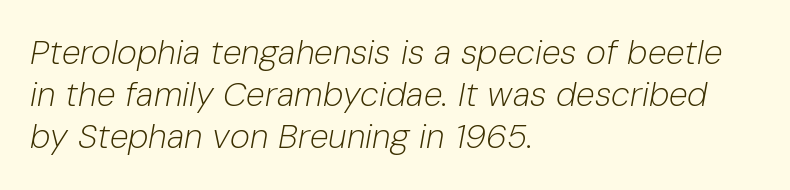
Q: Is the text bold? A: No.
Q: Is the text italic (slanted)? A: Yes, it leans right by about 10 degrees.
Q: Is the text underlined? A: No.
Q: How is the paragraph aligned? A: Left-aligned.
Q: Is the spacing between letters normal or unusually wide? A: Normal.
Q: Width (condensed, normal, or wide)? A: Normal.
Q: Stroke contrast? A: Low.
Q: x-height? A: Medium.
Q: Monospaced? A: No.
